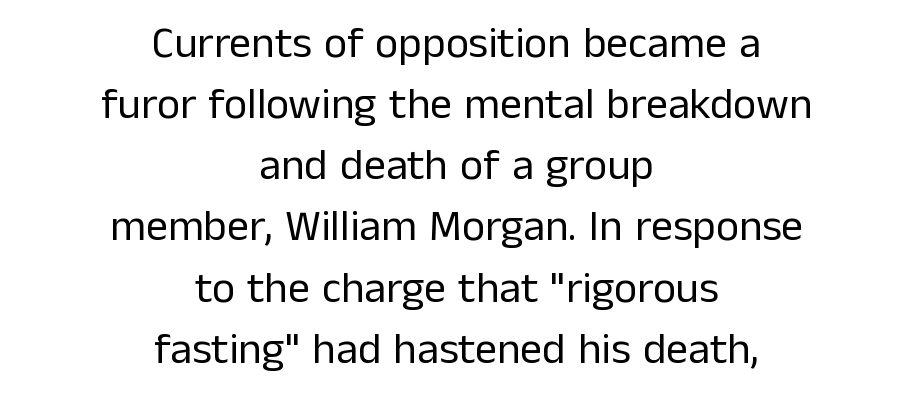
Q: Is the text bold? A: No.
Q: Is the text italic (slanted)? A: No, it is upright.
Q: Is the typeface a serif or a sans-serif typeface? A: Sans-serif.
Q: Is the text underlined? A: No.
Q: How is the paragraph aligned? A: Centered.
Q: Is the spacing between letters normal or unusually wide? A: Normal.
Q: Is the spacing between lines tight, normal or loose? A: Normal.
Q: Width (condensed, normal, or wide)? A: Normal.
Q: Stroke contrast? A: Low.
Q: x-height? A: Medium.
Q: Monospaced? A: No.
